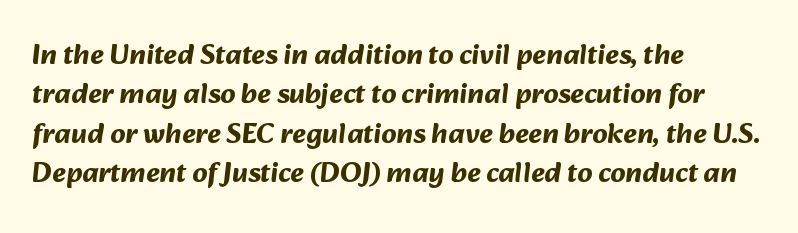
Characters follow at the spacing the type designer built in. Layout note: lines flush left. Is the type bold? Yes — the strokes are clearly thick and heavy. Rows of type keep a routine distance in the vertical direction. Looks like regular typesetting: each glyph gets only the width it needs. These lines are composed in type without serifs.
